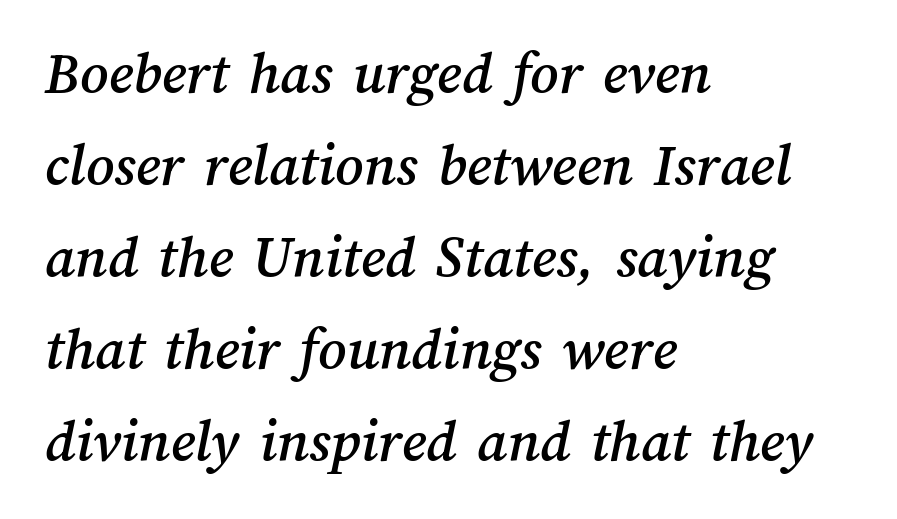
Q: Is the text underlined? A: No.
Q: How is the paragraph aligned? A: Left-aligned.
Q: Is the spacing between letters normal or unusually wide? A: Normal.
Q: Is the spacing between lines tight, normal or loose? A: Normal.
Q: Width (condensed, normal, or wide)? A: Normal.
Q: Stroke contrast? A: Medium.
Q: x-height? A: Medium.
Q: Monospaced? A: No.
